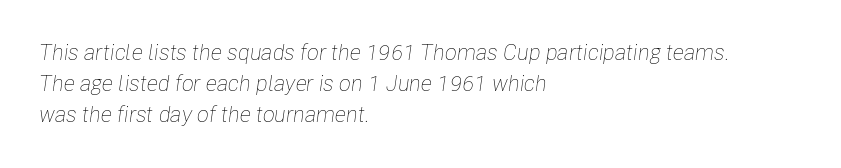
The letters sit at their default tracking, neither squeezed nor spread. An italicized treatment has been applied to the whole sample. The font sits on the lighter half of the weight spectrum, regular included. Baseline-to-baseline distance is the conventional proportion of letter height. Reading down the block, your eye returns to a fixed left position each line.
